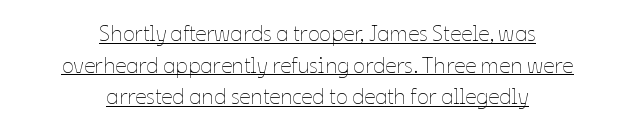
The image shows 22 px text type, upright; set centered, normal line spacing (1.44x), normal letter spacing, underlined.
